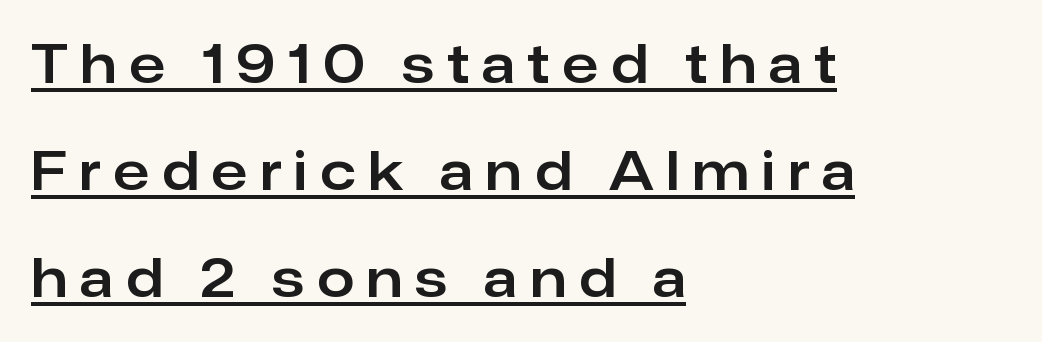
Q: Is the text italic (slanted)? A: No, it is upright.
Q: Is the typeface a serif or a sans-serif typeface? A: Sans-serif.
Q: Is the text underlined? A: Yes.
Q: How is the paragraph aligned? A: Left-aligned.
Q: Is the spacing between letters normal or unusually wide? A: Unusually wide.
Q: Is the spacing between lines tight, normal or loose? A: Loose.
Q: Width (condensed, normal, or wide)? A: Normal.
Q: Stroke contrast? A: Low.
Q: x-height? A: Medium.
Q: Monospaced? A: No.
